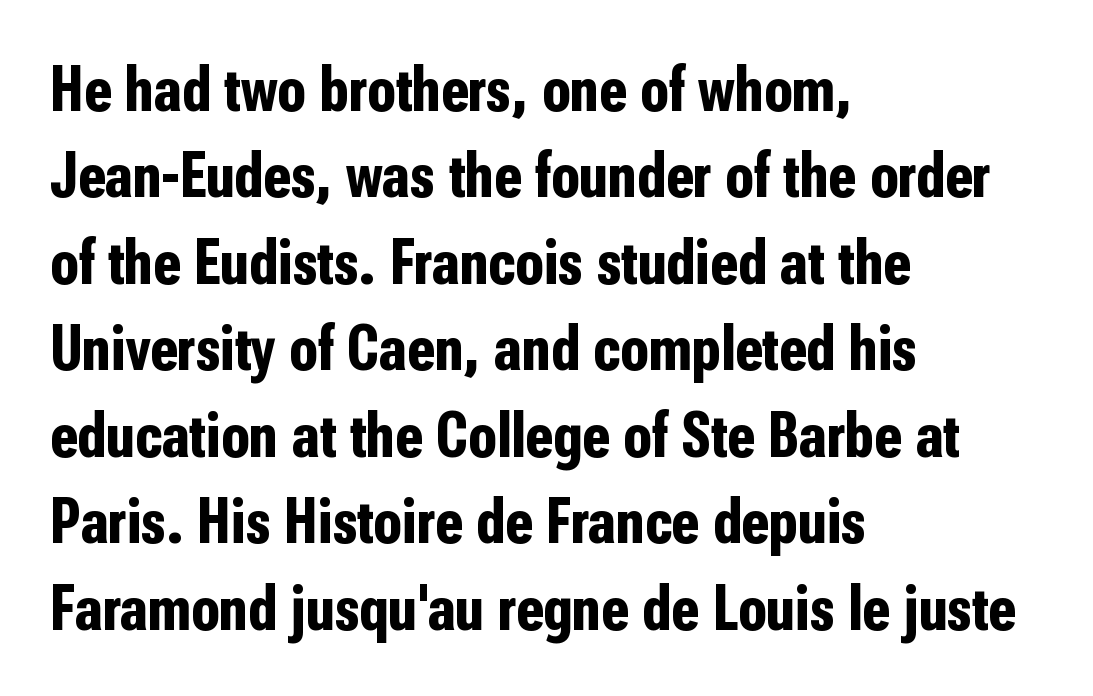
Words float on clear page, feet unadorned. A typesetter would call this zero additional tracking. Serifs: no, the terminals of the letterforms are clean. The face used here is proportionally spaced, like ordinary book or web type. One-word summary of the alignment: left. In terms of leading, this rendering sits right in the middle.
